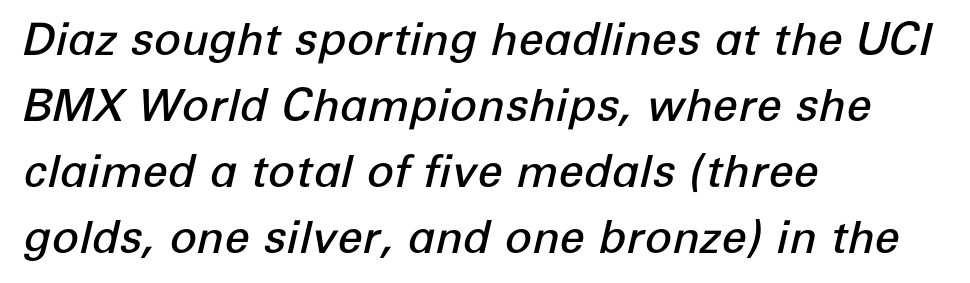
{"italic": "yes", "lean": "right", "slant_degrees": 12, "bold": "semi", "weight": "semibold", "width": "normal", "stroke_contrast": "low", "x_height": "medium", "monospaced": "no", "underline": "no", "align": "left", "line_spacing": "normal", "line_spacing_ratio": 1.47, "letter_spacing": "normal", "letter_spacing_em": 0.0, "glyph_px": 45}
